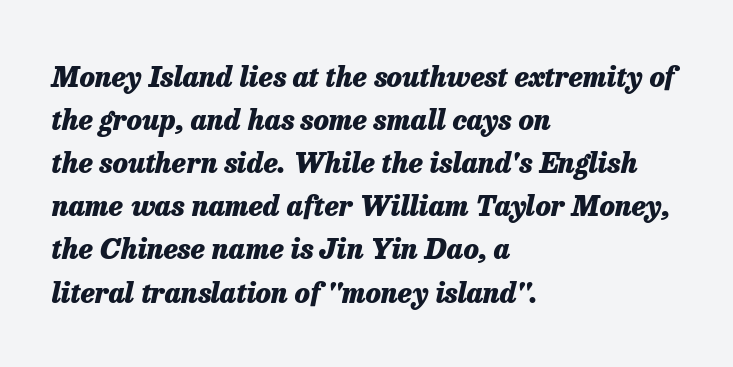
{"italic": "yes", "lean": "right", "slant_degrees": 13, "bold": "yes", "weight": "heavy", "width": "normal", "stroke_contrast": "low", "x_height": "medium", "monospaced": "no", "underline": "no", "align": "left", "line_spacing": "normal", "line_spacing_ratio": 1.54, "letter_spacing": "normal", "letter_spacing_em": 0.0, "glyph_px": 28}
